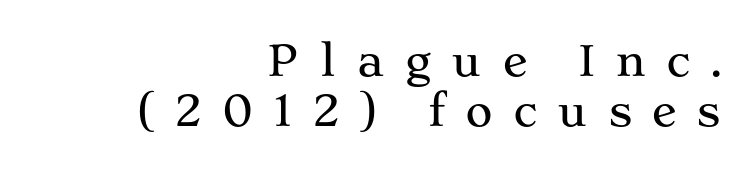
The image shows 42 px wide serif type, upright; set right-aligned, line spacing 1.2x, unusually wide letter spacing (+0.47 em), not underlined; medium stroke contrast and a medium x-height.
